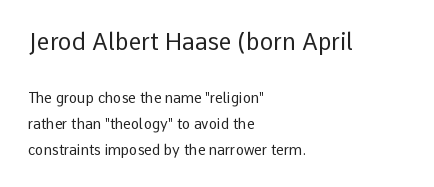
The image shows 23 px text type, upright; set left-aligned, line spacing 1.85x, normal letter spacing, not underlined; the first (top) block is 1.64x larger.
